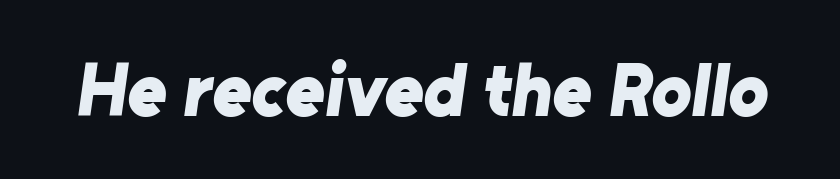
The image shows 75 px bold sans-serif type; set normal letter spacing, not underlined; low stroke contrast and a medium x-height.
